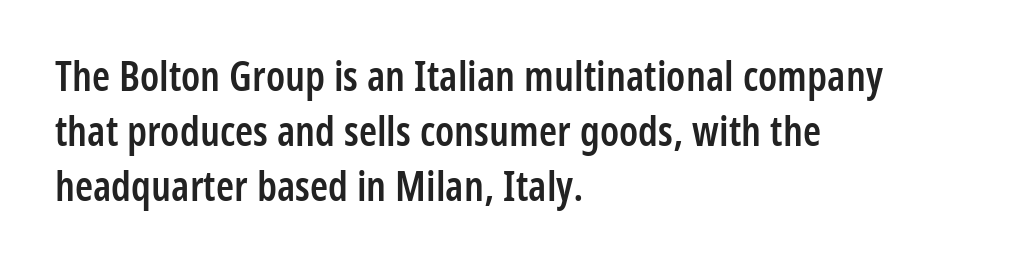
{"serif": "no", "italic": "no", "bold": "semi", "weight": "semibold", "width": "condensed", "stroke_contrast": "low", "x_height": "medium", "monospaced": "no", "underline": "no", "align": "left", "line_spacing": "normal", "line_spacing_ratio": 1.34, "letter_spacing": "normal", "letter_spacing_em": 0.0, "glyph_px": 41}
